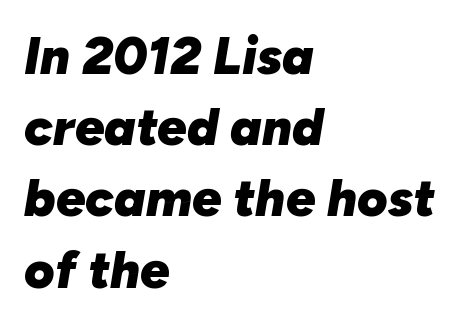
Q: Is the text bold? A: Yes.
Q: Is the text italic (slanted)? A: Yes, it leans right by about 10 degrees.
Q: Is the text underlined? A: No.
Q: How is the paragraph aligned? A: Left-aligned.
Q: Is the spacing between letters normal or unusually wide? A: Normal.
Q: Is the spacing between lines tight, normal or loose? A: Normal.
Q: Width (condensed, normal, or wide)? A: Normal.
Q: Stroke contrast? A: Low.
Q: x-height? A: Medium.
Q: Monospaced? A: No.
